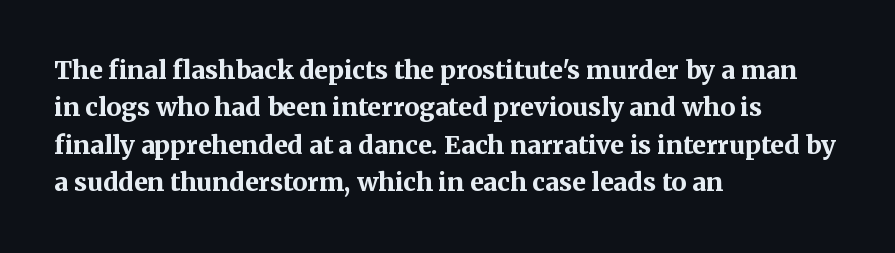
Q: Is the text bold? A: Yes.
Q: Is the text italic (slanted)? A: No, it is upright.
Q: Is the text underlined? A: No.
Q: How is the paragraph aligned? A: Left-aligned.
Q: Is the spacing between letters normal or unusually wide? A: Normal.
Q: Is the spacing between lines tight, normal or loose? A: Normal.
